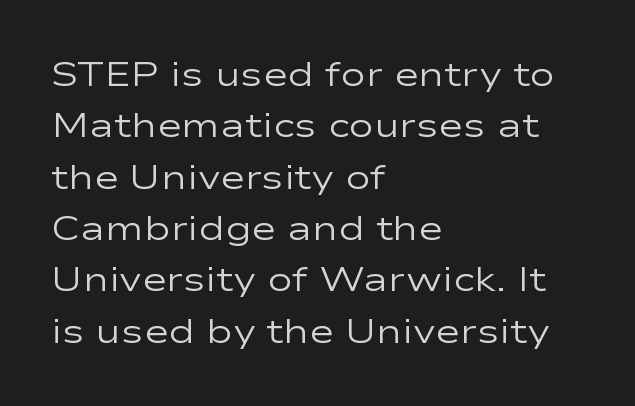
The specimen omits any rule beneath the text block's lines. This rendering leaves character spacing at its baseline value. Line spacing here is normal. In terms of posture, this sample is upright. Are there feet on the stems? There aren't — it's a sans.
